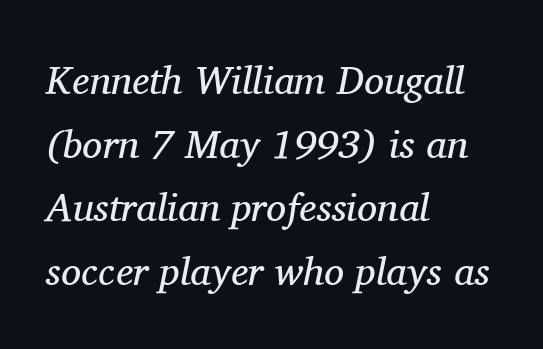
The image shows 40 px regular-weight serif type, italic (leaning right); set left-aligned, normal line spacing (1.59x), normal letter spacing, not underlined; medium stroke contrast and a medium x-height.
